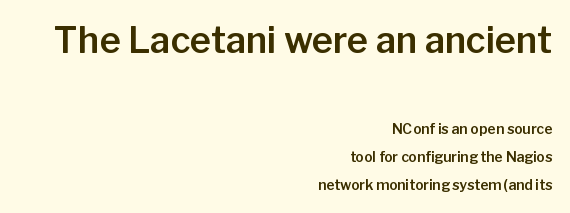
{"serif": "no", "italic": "no", "width": "normal", "stroke_contrast": "low", "x_height": "medium", "monospaced": "no", "underline": "no", "align": "right", "line_spacing": "loose", "line_spacing_ratio": 2.02, "letter_spacing": "normal", "letter_spacing_em": 0.0, "larger_block": "first", "size_ratio": 2.57, "glyph_px": 36}
